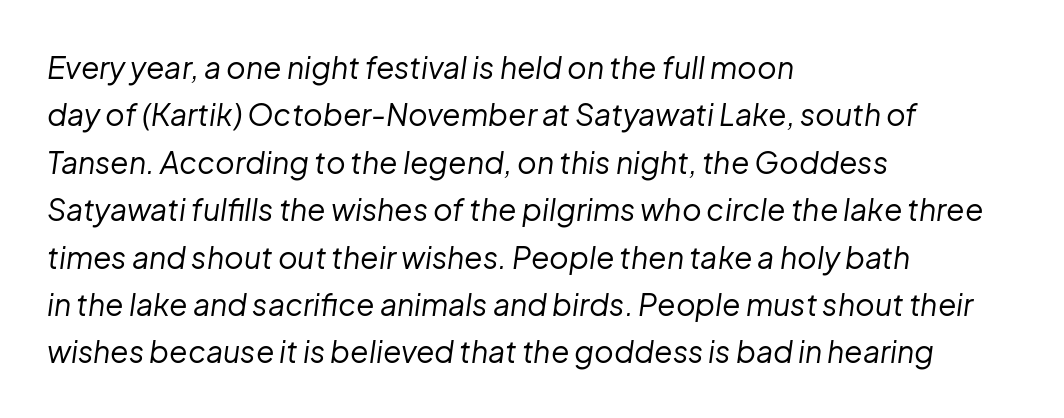
Q: Is the text bold? A: No.
Q: Is the text italic (slanted)? A: Yes, it leans right by about 8 degrees.
Q: Is the text underlined? A: No.
Q: How is the paragraph aligned? A: Left-aligned.
Q: Is the spacing between letters normal or unusually wide? A: Normal.
Q: Is the spacing between lines tight, normal or loose? A: Normal.
Q: Width (condensed, normal, or wide)? A: Normal.
Q: Stroke contrast? A: Low.
Q: x-height? A: Medium.
Q: Monospaced? A: No.
